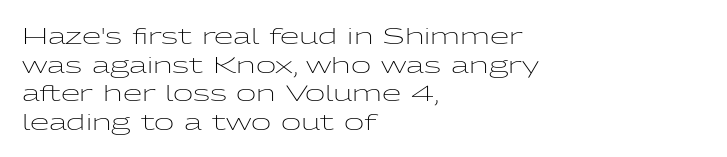
{"italic": "no", "bold": "no", "underline": "no", "align": "left", "line_spacing": "normal", "line_spacing_ratio": 1.3, "letter_spacing": "normal", "letter_spacing_em": 0.0, "glyph_px": 22}
